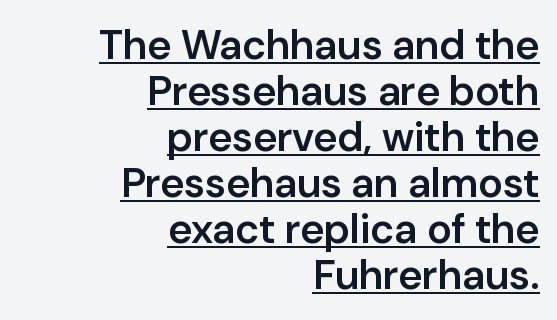
Tracking here is standard; glyphs follow each other at the usual distance. Notice how descenders almost collide with the ascenders below — that's tight leading. Stems and bowls a touch heavier than normal — semibold. The passage is arranged like a letterhead date or caption credit — flush right.
